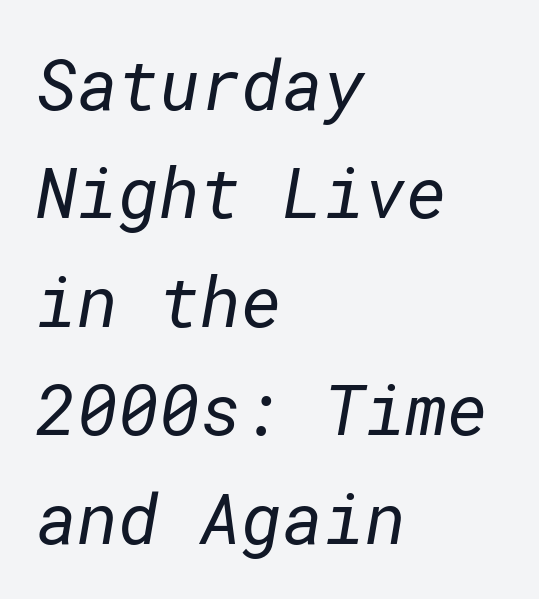
Q: Is the text bold? A: No.
Q: Is the typeface a serif or a sans-serif typeface? A: Sans-serif.
Q: Is the text underlined? A: No.
Q: How is the paragraph aligned? A: Left-aligned.
Q: Is the spacing between letters normal or unusually wide? A: Normal.
Q: Is the spacing between lines tight, normal or loose? A: Normal.
Q: Width (condensed, normal, or wide)? A: Normal.
Q: Stroke contrast? A: Low.
Q: x-height? A: Medium.
